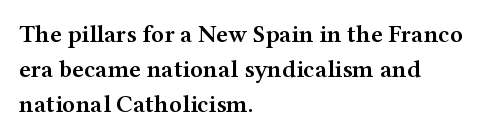
Q: Is the text bold? A: Semi-bold.
Q: Is the text italic (slanted)? A: No, it is upright.
Q: Is the text underlined? A: No.
Q: How is the paragraph aligned? A: Left-aligned.
Q: Is the spacing between letters normal or unusually wide? A: Normal.
Q: Is the spacing between lines tight, normal or loose? A: Normal.
